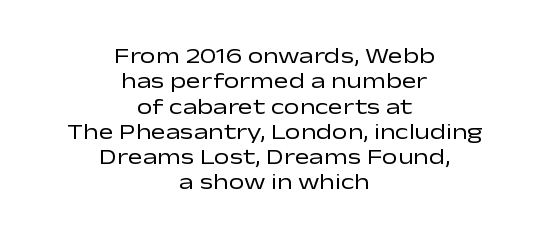
The image shows 22 px text type, upright; set centered, tight line spacing (1.15x), normal letter spacing, not underlined.
